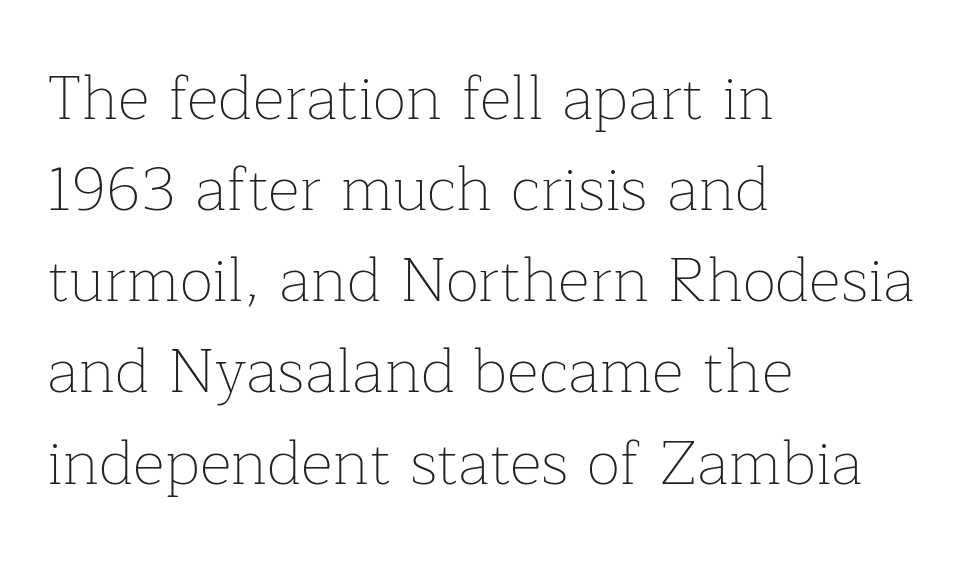
The image shows 62 px thin serif type, upright; set left-aligned, normal line spacing (1.47x), normal letter spacing, not underlined; low stroke contrast and a medium x-height.
